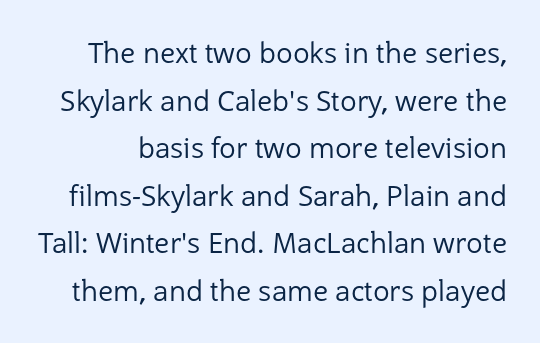
Q: Is the text bold? A: No.
Q: Is the text italic (slanted)? A: No, it is upright.
Q: Is the typeface a serif or a sans-serif typeface? A: Sans-serif.
Q: Is the text underlined? A: No.
Q: Is the spacing between letters normal or unusually wide? A: Normal.
Q: Is the spacing between lines tight, normal or loose? A: Normal.
Q: Width (condensed, normal, or wide)? A: Normal.
Q: Stroke contrast? A: Low.
Q: x-height? A: Medium.
Q: Monospaced? A: No.
